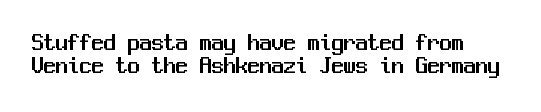
{"italic": "no", "underline": "no", "line_spacing": "tight", "line_spacing_ratio": 0.97, "letter_spacing": "normal", "letter_spacing_em": 0.0, "glyph_px": 24}
